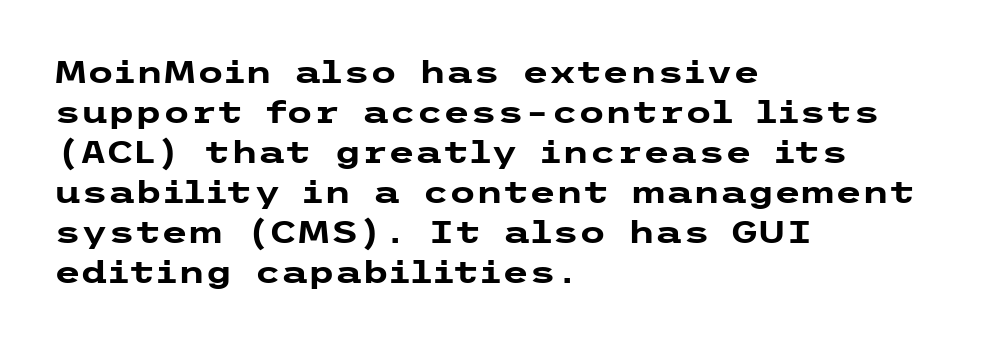
The image shows 31 px heavy, wide sans-serif type, upright; set left-aligned, normal line spacing (1.29x), normal letter spacing, not underlined; low stroke contrast and a medium x-height.
